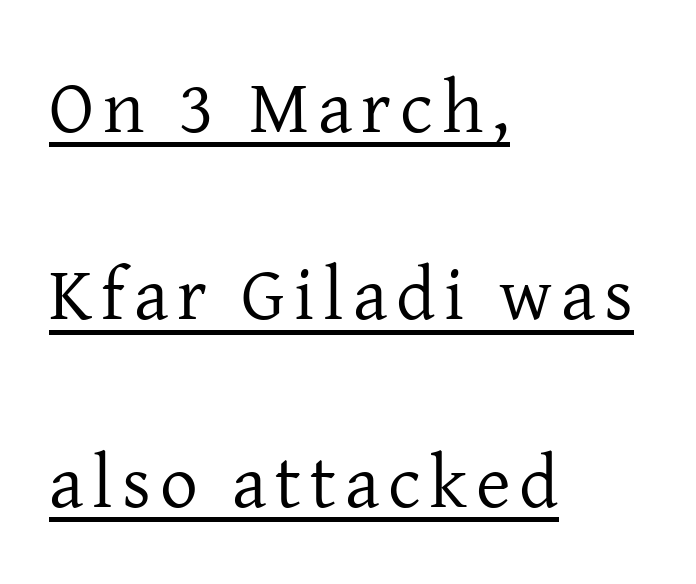
Emphasis is given by a line drawn under the lettering. Weight: regular or lighter. This sample has the flowing, uneven cadence of proportional lettering. The text was rendered using a seriffed face with decorative stroke endings. Quick note: interline space is abundant.
